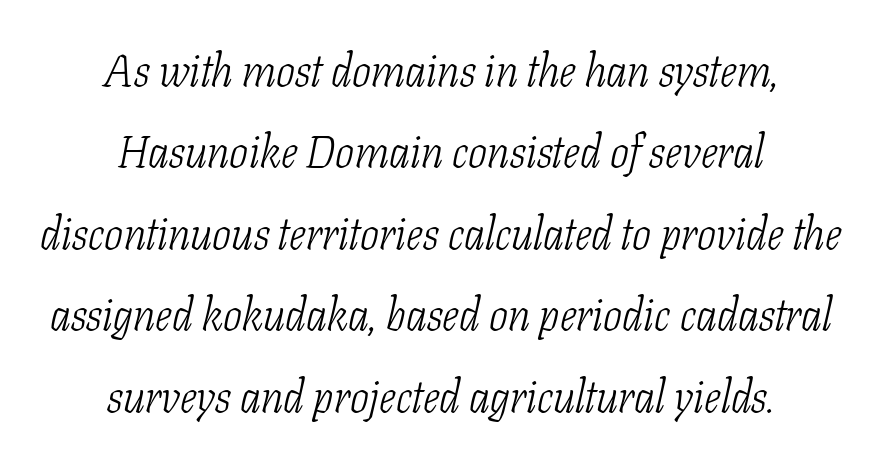
{"serif": "yes", "italic": "yes", "lean": "right", "slant_degrees": 11, "bold": "no", "weight": "light", "width": "condensed", "stroke_contrast": "low", "x_height": "medium", "monospaced": "no", "underline": "no", "align": "center", "line_spacing_ratio": 1.81, "letter_spacing": "normal", "letter_spacing_em": 0.0, "glyph_px": 45}
